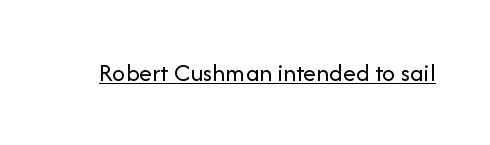
{"italic": "no", "bold": "no", "underline": "yes", "letter_spacing": "normal", "letter_spacing_em": 0.0, "glyph_px": 26}
